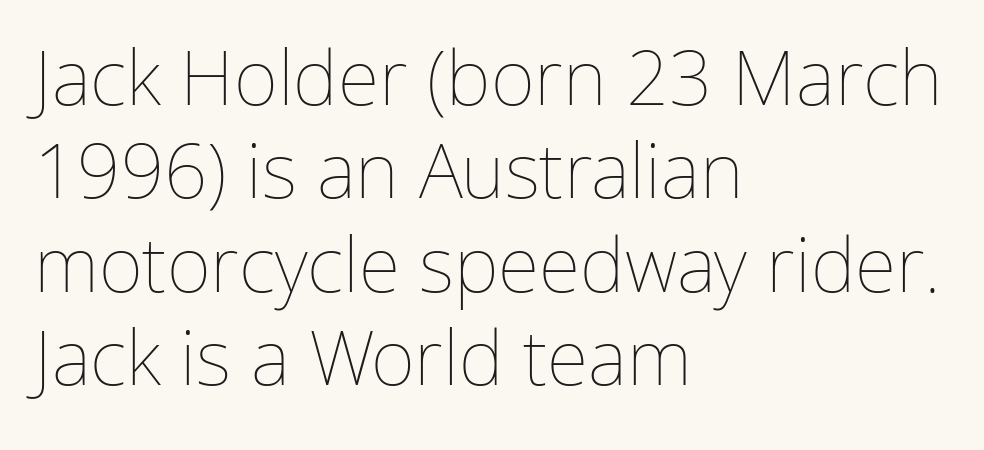
Alignment: flush left. Note the varied advance widths — an 'i' is clearly narrower than an 'm'. The lettering holds an erect, upright posture throughout. This is not heavy type; no bold has been used.
